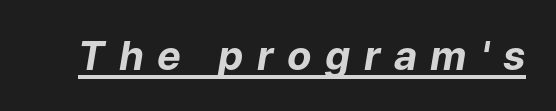
Honestly, the letter spacing is so wide it's the main thing you notice. Decoration check: the copy is underlined. The glyphs look as if they've been sheared to an angle. Is this a fixed-width face? No — the glyphs have proportional, varying widths.
